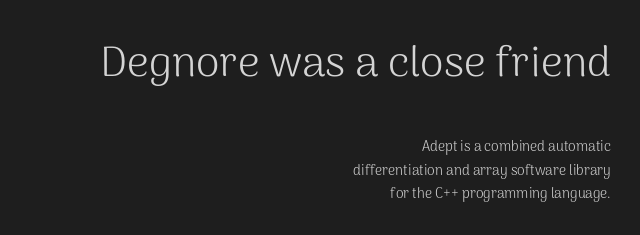
The rendering shows plain stroke endings on the letterforms — a sans-serif design. Letters rest on an invisible, unmarked baseline. Does the copy run flush right? Yes — the right margin is perfectly even. Spacing verdict: proportional, widths tailored to each character. How are the letters spaced? Ordinarily, with no added tracking.
